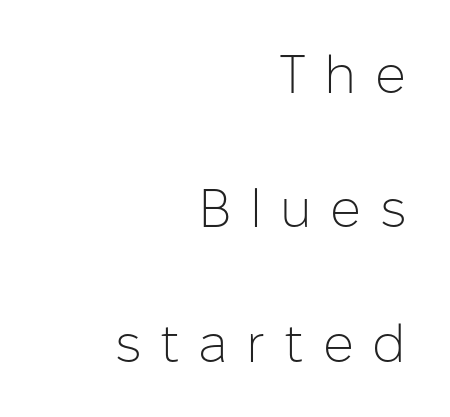
{"serif": "no", "italic": "no", "bold": "no", "weight": "light", "width": "normal", "stroke_contrast": "low", "x_height": "medium", "monospaced": "no", "underline": "no", "align": "right", "line_spacing": "loose", "line_spacing_ratio": 2.49, "letter_spacing": "wide", "letter_spacing_em": 0.34, "glyph_px": 54}
